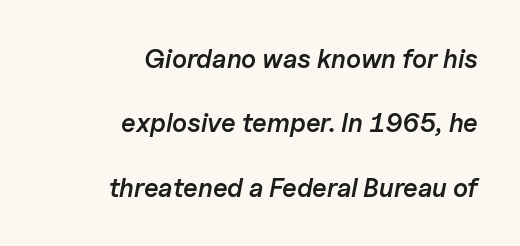
The image shows 26 px text type, italic (leaning right); set right-aligned, loose line spacing (2.48x), normal letter spacing, not underlined.
